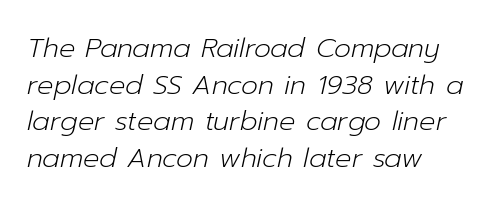
Quick note: underline off. The passage shown has conventional tracking throughout. Is the type heavy? It reads as light-to-regular instead. Slant detected: the letters are inclined. Vertically, the passage feels balanced, rows spaced as you'd expect. Casual observation: everything's shoved over to the left.
